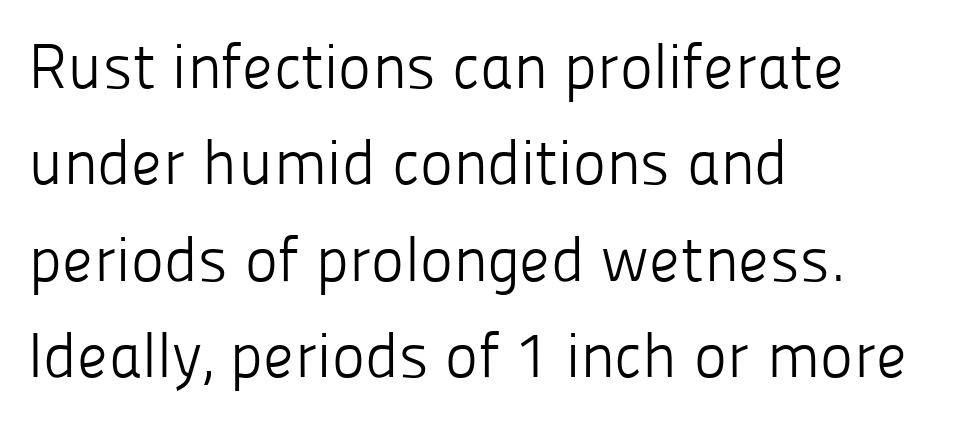
The tracking reads as untouched default to a designer's eye. A normal amount of white space separates one row of letters from the next. Varying glyph widths throughout — classic text-font behaviour. If you drew a ruler down the left edge, every line would touch it. Does the lettering tilt? It doesn't — this is upright. Stems here are at most as thick as an everyday book face.
